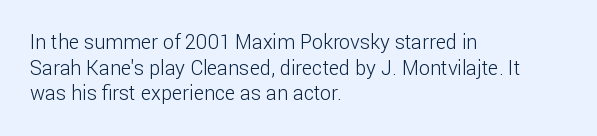
Q: Is the text bold? A: No.
Q: Is the text italic (slanted)? A: No, it is upright.
Q: Is the text underlined? A: No.
Q: How is the paragraph aligned? A: Left-aligned.
Q: Is the spacing between letters normal or unusually wide? A: Normal.
Q: Is the spacing between lines tight, normal or loose? A: Normal.
